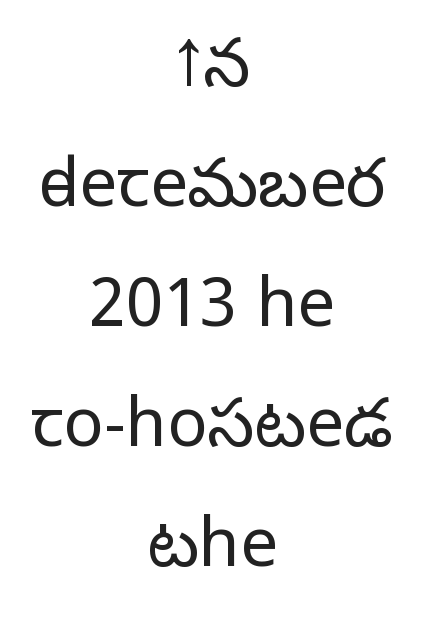
The lines in this sample share a center point and differ in where they start and stop. These glyphs show unthickened strokes, regular width or finer. Posture: straight, roman, zero tilt. Think of a printed novel: that variable character pitch is what you see here.
